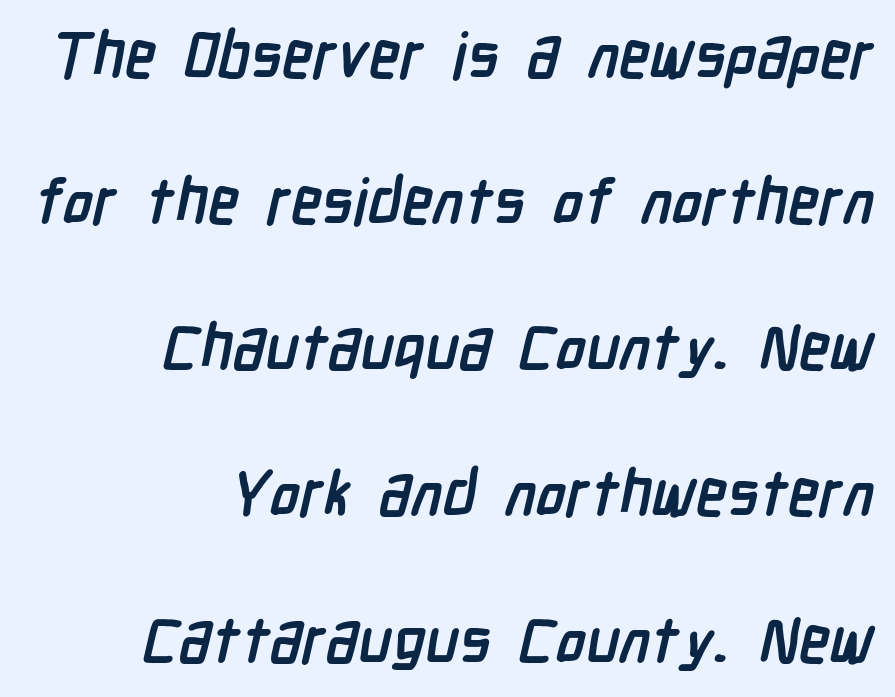
{"serif": "no", "bold": "yes", "weight": "semibold", "width": "condensed", "stroke_contrast": "low", "x_height": "medium", "monospaced": "no", "underline": "no", "align": "right", "line_spacing": "loose", "line_spacing_ratio": 2.32, "letter_spacing": "normal", "letter_spacing_em": 0.0, "glyph_px": 63}
